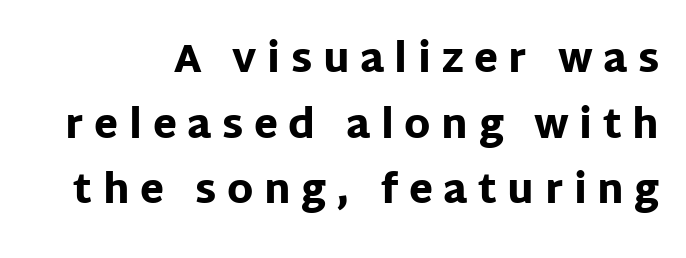
Characters follow at a spacing far wider than the type designer built in. Tall strokes in this sample are plumb rather than angled. The gap between lines stays unmarked. This block has exactly the height ordinary leading produces.
